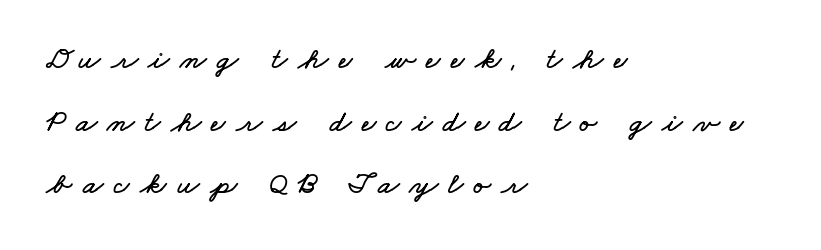
The image shows 31 px wide type; set left-aligned, loose line spacing (2.02x), unusually wide letter spacing (+0.33 em), not underlined; low stroke contrast and a small x-height.
